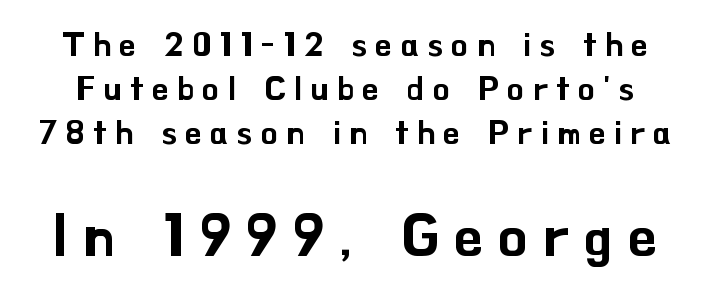
{"serif": "no", "italic": "no", "width": "normal", "stroke_contrast": "low", "x_height": "small", "monospaced": "no", "underline": "no", "line_spacing": "normal", "line_spacing_ratio": 1.34, "letter_spacing": "wide", "letter_spacing_em": 0.26, "larger_block": "second", "size_ratio": 1.76, "glyph_px": 58}
